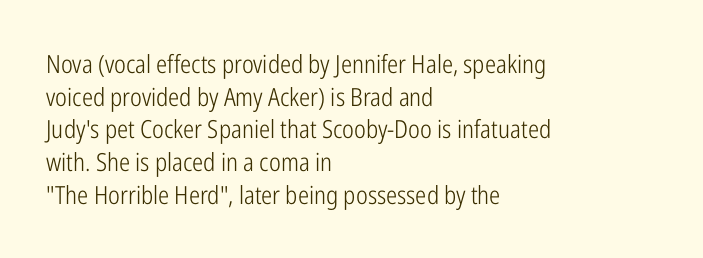
Q: Is the text bold? A: No.
Q: Is the text italic (slanted)? A: No, it is upright.
Q: Is the text underlined? A: No.
Q: How is the paragraph aligned? A: Left-aligned.
Q: Is the spacing between letters normal or unusually wide? A: Normal.
Q: Is the spacing between lines tight, normal or loose? A: Normal.
